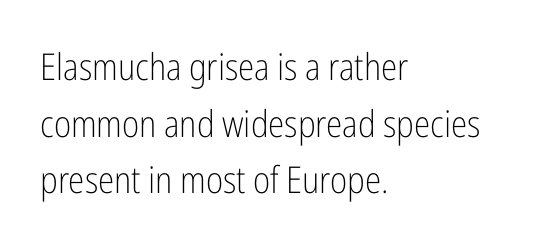
The letters advance in unequal steps, a hallmark of proportional type. Nothing unusual about the tracking: characters are spaced as the font intends. Nobody drew a line under any word here. A normal amount of white space separates one row of letters from the next. Tall strokes in this sample are plumb rather than angled. The face used here is a sans, in the tradition of grotesques and geometrics.
